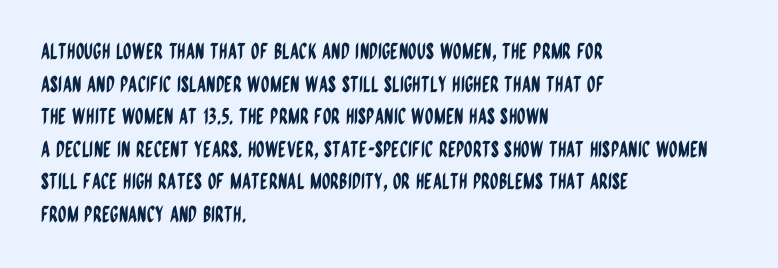
The string is rendered with underlining switched off. Successive baselines arrive at the customary interval. The paragraph shown leans on its left margin. Do the letters lean? They stand straight. The passage shown has conventional tracking throughout.
